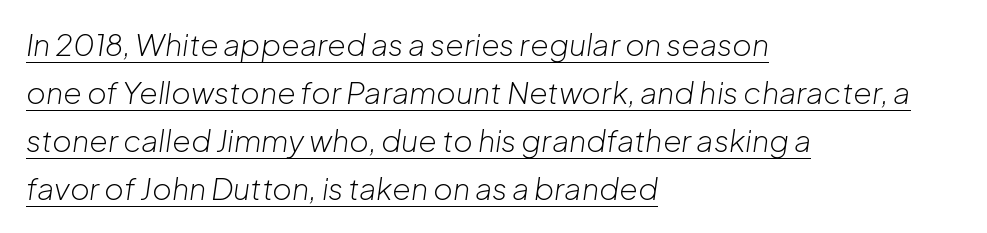
The image shows 30 px light type, italic (leaning right); set left-aligned, normal line spacing (1.6x), normal letter spacing, underlined; low stroke contrast and a medium x-height.
